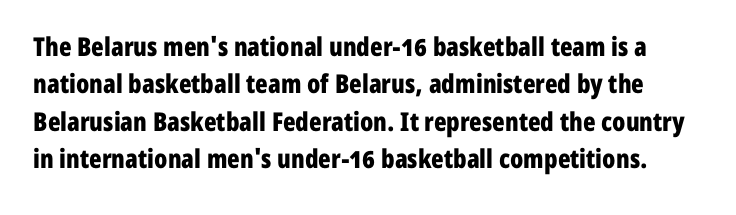
The image shows 26 px bold type, upright; set normal line spacing (1.44x), normal letter spacing, not underlined.
